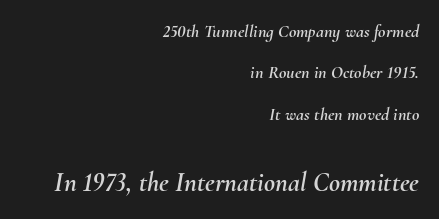
Observe the lean: these are italic letterforms. Does the copy run flush right? Yes — the right margin is perfectly even. Compare the two chunks: the lower has the greater cap height. The specimen omits any rule beneath the text block's lines. Summary of vertical rhythm: relaxed, with wide interline spacing. Glyph-to-glyph distance matches everyday printed text.
